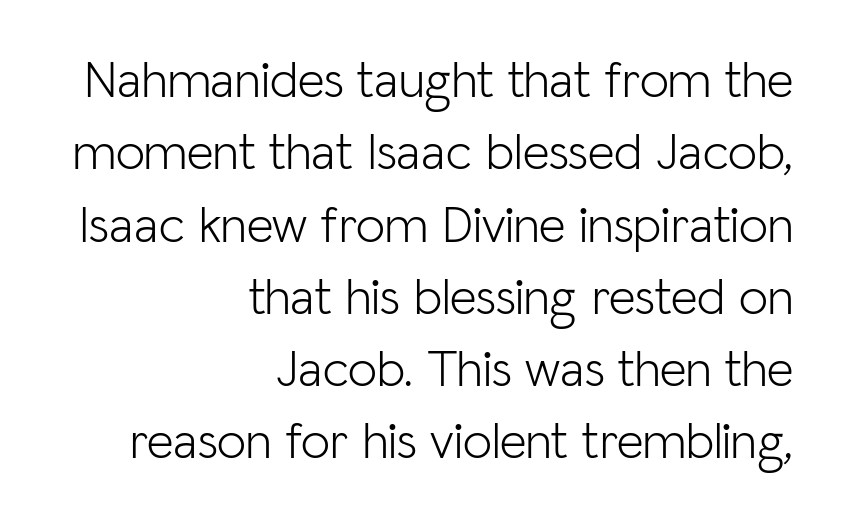
The image shows 52 px light sans-serif type, upright; set right-aligned, normal line spacing (1.39x), normal letter spacing, not underlined; low stroke contrast and a medium x-height.
